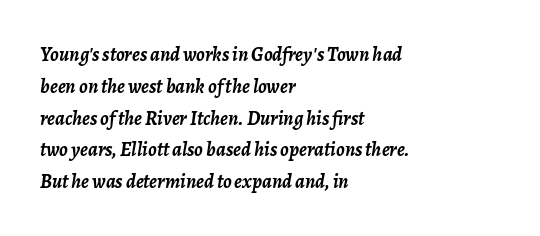
The image shows 20 px bold type, italic (leaning right); set left-aligned, normal line spacing (1.59x), normal letter spacing, not underlined.
